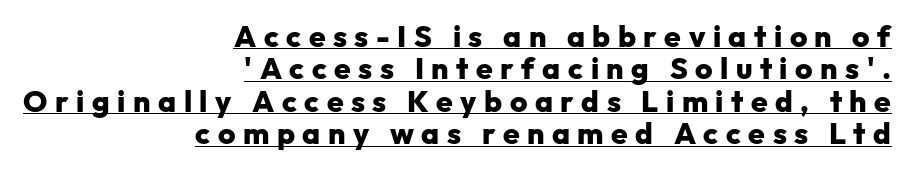
The image shows 30 px heavy sans-serif type, upright; set right-aligned, tight line spacing (1.08x), unusually wide letter spacing (+0.25 em), underlined; low stroke contrast and a medium x-height.
